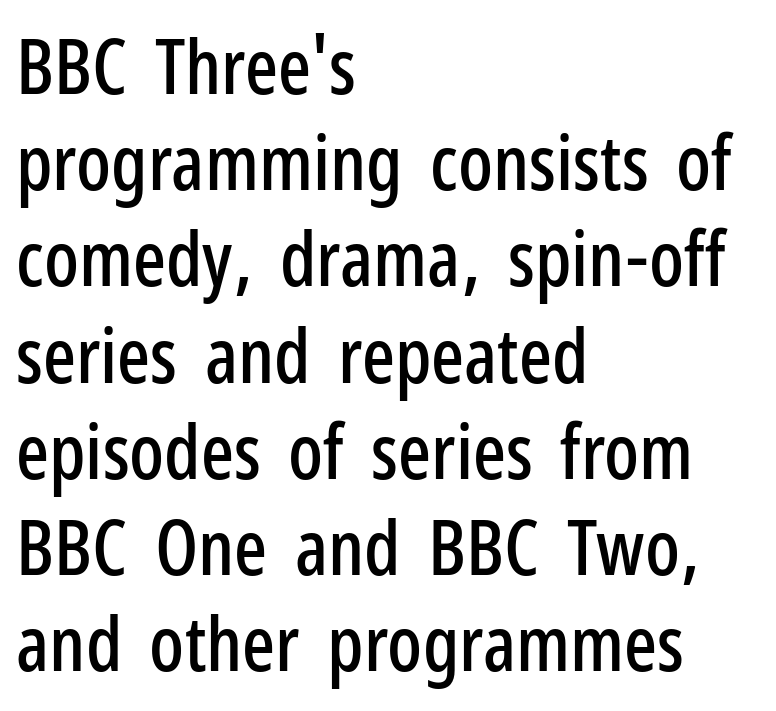
Q: Is the text italic (slanted)? A: No, it is upright.
Q: Is the typeface a serif or a sans-serif typeface? A: Sans-serif.
Q: Is the text underlined? A: No.
Q: How is the paragraph aligned? A: Left-aligned.
Q: Is the spacing between letters normal or unusually wide? A: Normal.
Q: Is the spacing between lines tight, normal or loose? A: Normal.
Q: Width (condensed, normal, or wide)? A: Condensed.
Q: Stroke contrast? A: Low.
Q: x-height? A: Medium.
Q: Monospaced? A: No.
